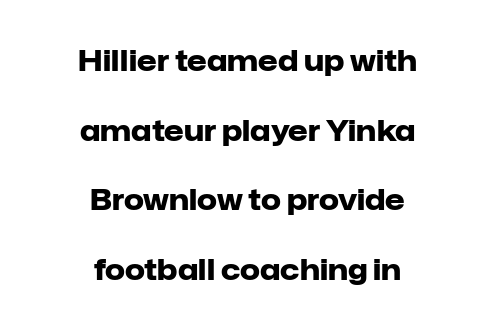
Anything drawn beneath the words? Only blank space. A dark, heavy texture on the line: the type is bold. Typeset on center — no edge is straight. The face used here is proportionally spaced, like ordinary book or web type.
